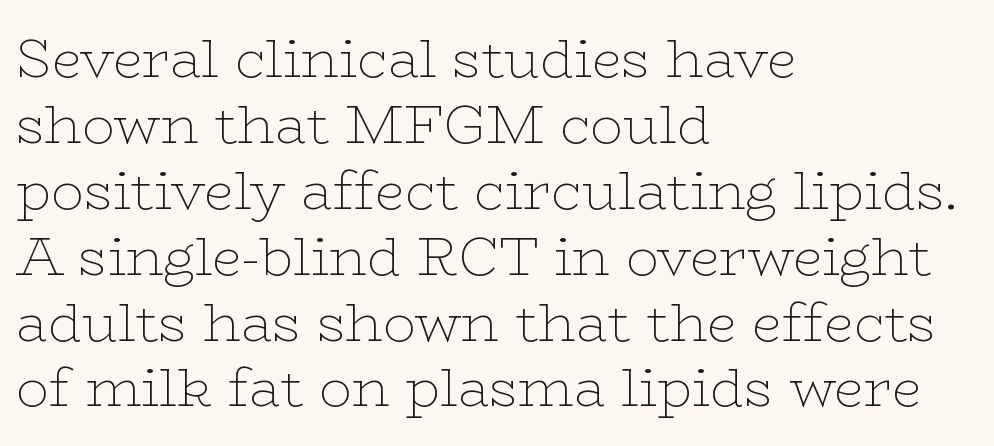
{"serif": "yes", "italic": "no", "bold": "no", "weight": "thin", "width": "wide", "stroke_contrast": "low", "x_height": "medium", "monospaced": "no", "underline": "no", "align": "left", "line_spacing_ratio": 1.22, "letter_spacing": "normal", "letter_spacing_em": 0.0, "glyph_px": 54}
